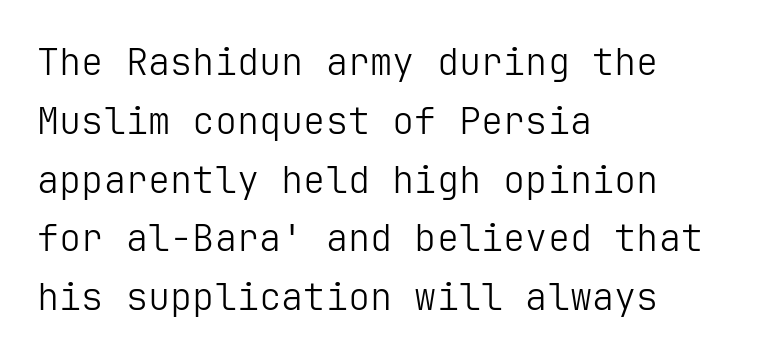
The image shows 37 px light sans-serif type, upright; set left-aligned, normal line spacing (1.59x), normal letter spacing, not underlined; low stroke contrast and a medium x-height.
